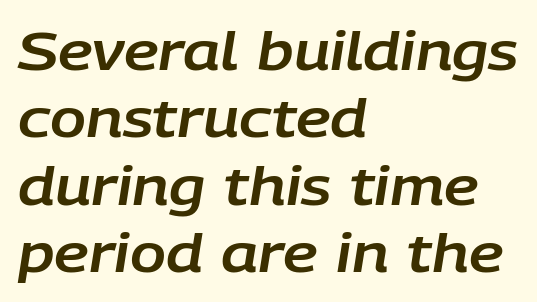
Look at the tracking — it's just the regular setting, nothing added. Each line starts at the same left margin while the right side varies. Honestly, there is no underline to notice here at all. Do the characters align in a grid? No, the font is proportional. The block of text has a typical density, with ordinary space between rows.
